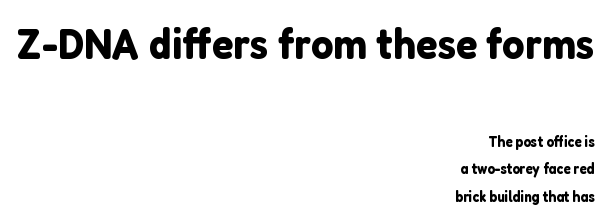
The image shows 44 px sans-serif type, upright; set right-aligned, line spacing 1.83x, normal letter spacing, not underlined; the first (top) block is 2.93x larger; low stroke contrast and a medium x-height.
